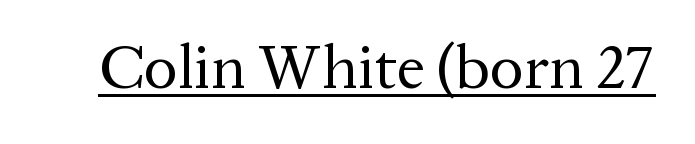
Each word holds together tightly as a unit, with standard inter-letter gaps. Summary of weight: not heavy and not bold. You could not count columns in this text — the font is proportionally spaced. The glyphs are accompanied by a horizontal stroke just below them.
